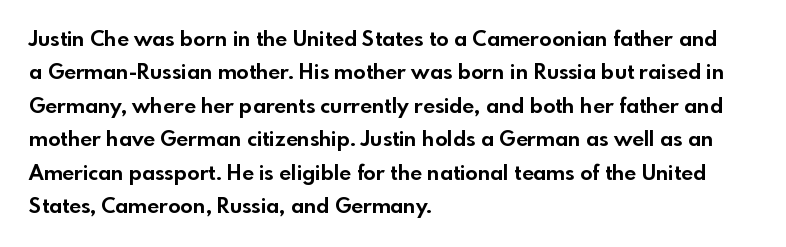
Q: Is the text bold? A: Yes.
Q: Is the text italic (slanted)? A: No, it is upright.
Q: Is the text underlined? A: No.
Q: How is the paragraph aligned? A: Left-aligned.
Q: Is the spacing between letters normal or unusually wide? A: Normal.
Q: Is the spacing between lines tight, normal or loose? A: Normal.
